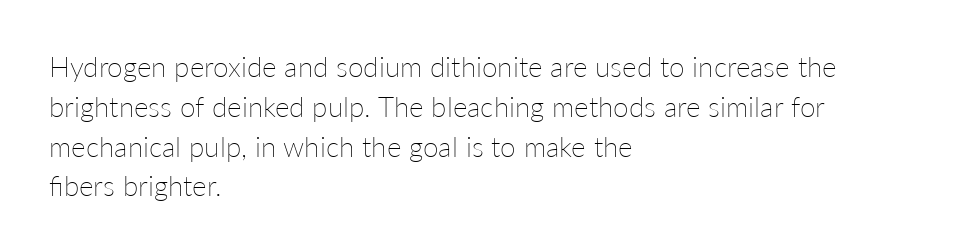
Nope, not italic — everything's standing straight. Plain, unruled lines of type. Stems here are at most as thick as an everyday book face. The tracking reads as untouched default to a designer's eye. Here the designer chose a conventional face with non-uniform glyph widths. Short and long lines alike share a common starting point at left.
